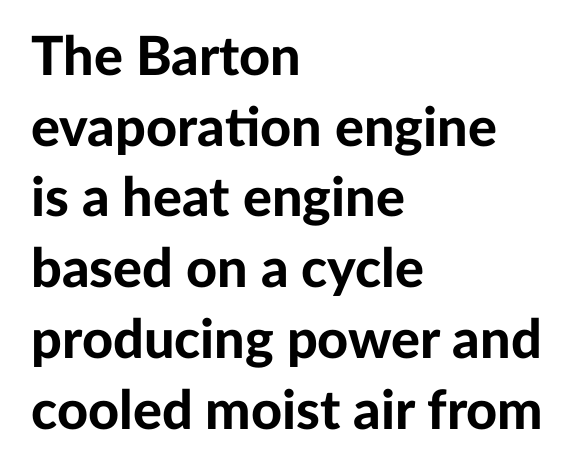
Tall strokes in this sample are plumb rather than angled. Line starts are locked; line ends wander. There is no visible air inserted between adjacent glyphs. Interline gaps are of average width in this sample. You can tell from the bare stems that sans-serif type was used.
